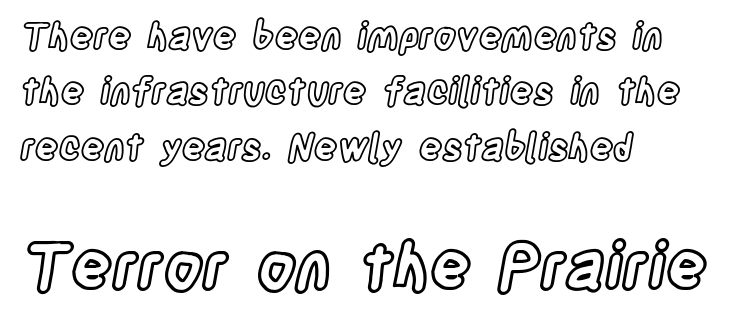
Varying glyph widths throughout — classic text-font behaviour. The passage shown stacks its lines at a standard gap. Letters rest on an invisible, unmarked baseline. Scale increases going downward across the two blocks.
